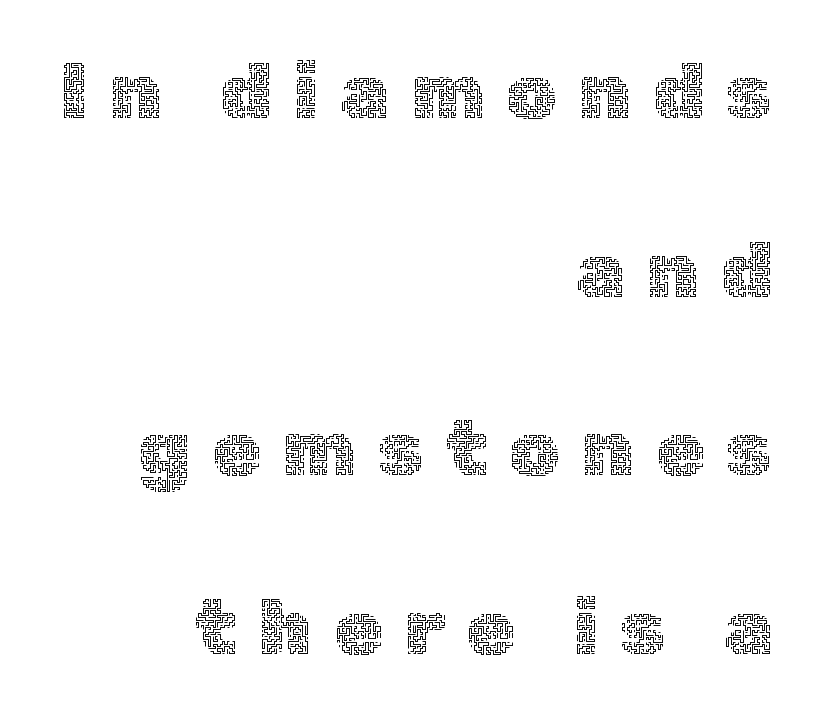
The image shows 79 px thin type, upright; set right-aligned, loose line spacing (2.26x), unusually wide letter spacing (+0.27 em), not underlined; a medium x-height.
